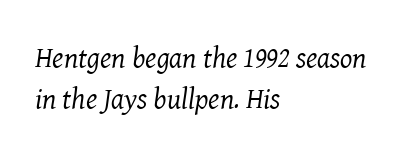
{"serif": "yes", "italic": "yes", "lean": "right", "slant_degrees": 8, "bold": "no", "weight": "regular", "width": "normal", "stroke_contrast": "medium", "x_height": "medium", "monospaced": "no", "underline": "no", "align": "left", "line_spacing": "normal", "line_spacing_ratio": 1.4, "letter_spacing": "normal", "letter_spacing_em": 0.0, "glyph_px": 29}
